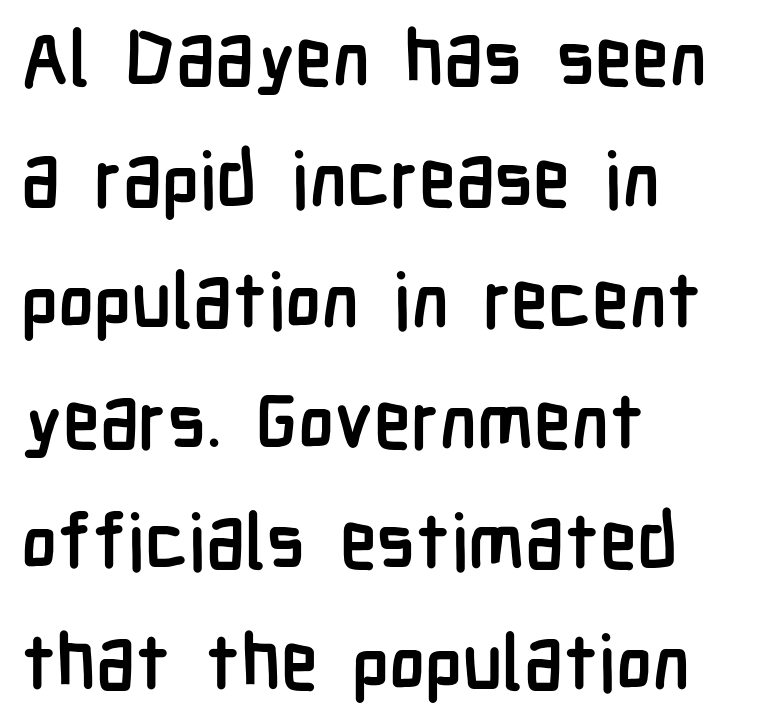
The image shows 76 px semibold, condensed sans-serif type, upright; set left-aligned, normal line spacing (1.59x), normal letter spacing, not underlined; low stroke contrast and a medium x-height.
